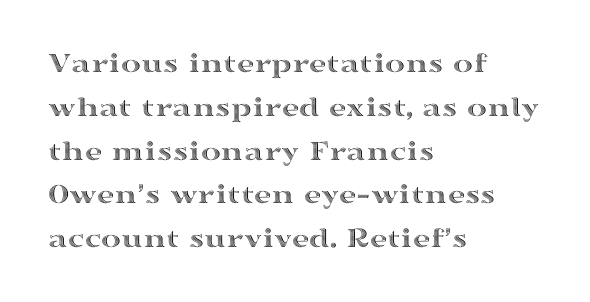
Q: Is the text italic (slanted)? A: No, it is upright.
Q: Is the text underlined? A: No.
Q: How is the paragraph aligned? A: Left-aligned.
Q: Is the spacing between letters normal or unusually wide? A: Normal.
Q: Is the spacing between lines tight, normal or loose? A: Normal.
Q: Width (condensed, normal, or wide)? A: Wide.
Q: x-height? A: Medium.
Q: Monospaced? A: No.
